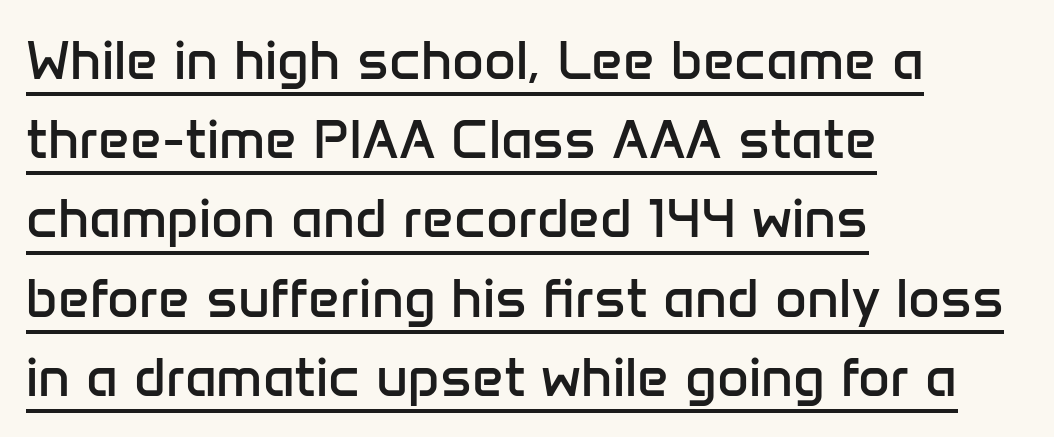
Q: Is the text bold? A: No.
Q: Is the text italic (slanted)? A: No, it is upright.
Q: Is the typeface a serif or a sans-serif typeface? A: Sans-serif.
Q: Is the text underlined? A: Yes.
Q: How is the paragraph aligned? A: Left-aligned.
Q: Is the spacing between letters normal or unusually wide? A: Normal.
Q: Is the spacing between lines tight, normal or loose? A: Normal.
Q: Width (condensed, normal, or wide)? A: Normal.
Q: Stroke contrast? A: Low.
Q: x-height? A: Medium.
Q: Monospaced? A: No.
